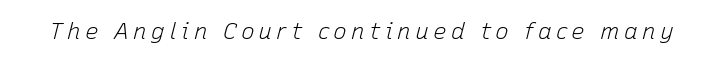
Q: Is the text bold? A: No.
Q: Is the text italic (slanted)? A: Yes, it leans right by about 15 degrees.
Q: Is the text underlined? A: No.
